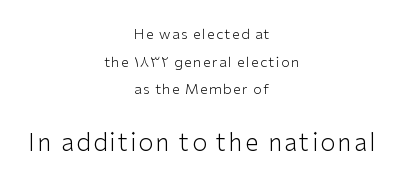
The face looks like a standard text weight, possibly lighter. These two chunks differ in scale, with the bottom chunk taking the larger measure. The text block is weighted toward neither margin, spreading evenly from the middle. These lines stand farther apart than default settings would place them. Underlining? Definitely not there.
